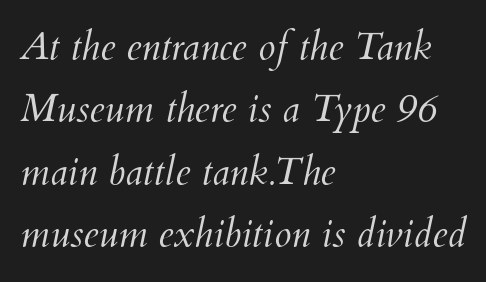
The image shows 39 px light type, italic (leaning right); set left-aligned, normal line spacing (1.6x), normal letter spacing, not underlined; medium stroke contrast and a small x-height.
